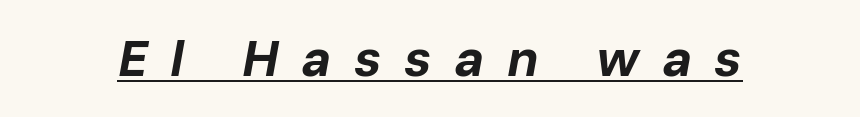
The lettering is marked with a stroke running underneath it. Each letter keeps its own natural width here, so spacing adapts to shape. Every character sits at an angle, as italics do. In terms of weight, the rendering is a true, heavy bold. The type is letterspaced generously, with wide tracking.
